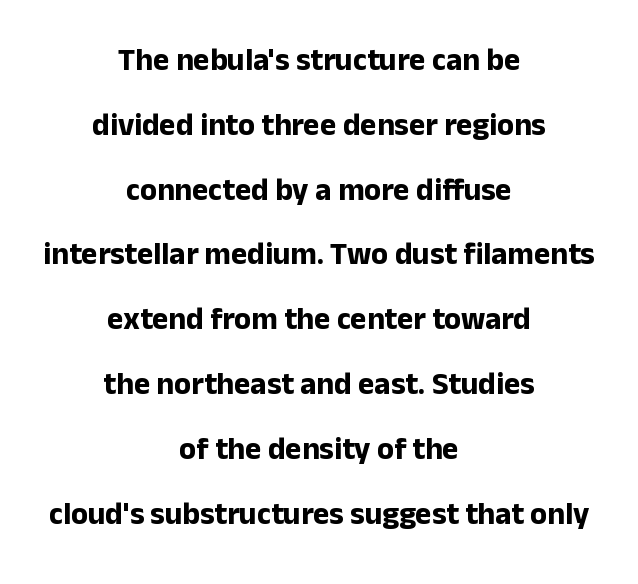
There is no visible air inserted between adjacent glyphs. The text block is weighted toward neither margin, spreading evenly from the middle. Spacing verdict: proportional, widths tailored to each character. A sans-serif font was chosen for this passage.
